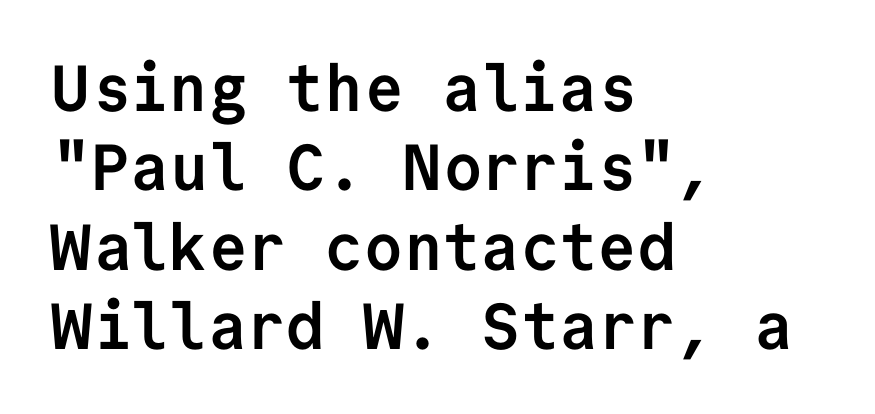
{"serif": "no", "italic": "no", "bold": "yes", "weight": "semibold", "width": "normal", "stroke_contrast": "low", "x_height": "medium", "monospaced": "yes", "underline": "no", "align": "left", "line_spacing_ratio": 1.22, "letter_spacing": "normal", "letter_spacing_em": 0.0, "glyph_px": 65}
